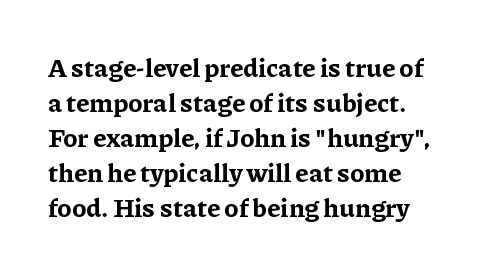
{"italic": "no", "bold": "yes", "underline": "no", "line_spacing": "normal", "line_spacing_ratio": 1.35, "letter_spacing": "normal", "letter_spacing_em": 0.0, "glyph_px": 26}
